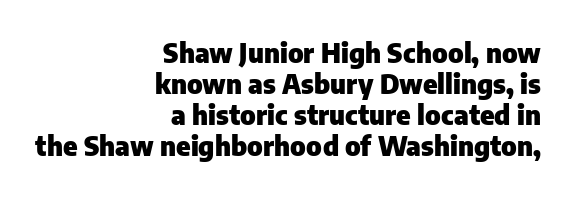
The image shows 27 px bold type, upright; set right-aligned, tight line spacing (1.15x), normal letter spacing, not underlined.
